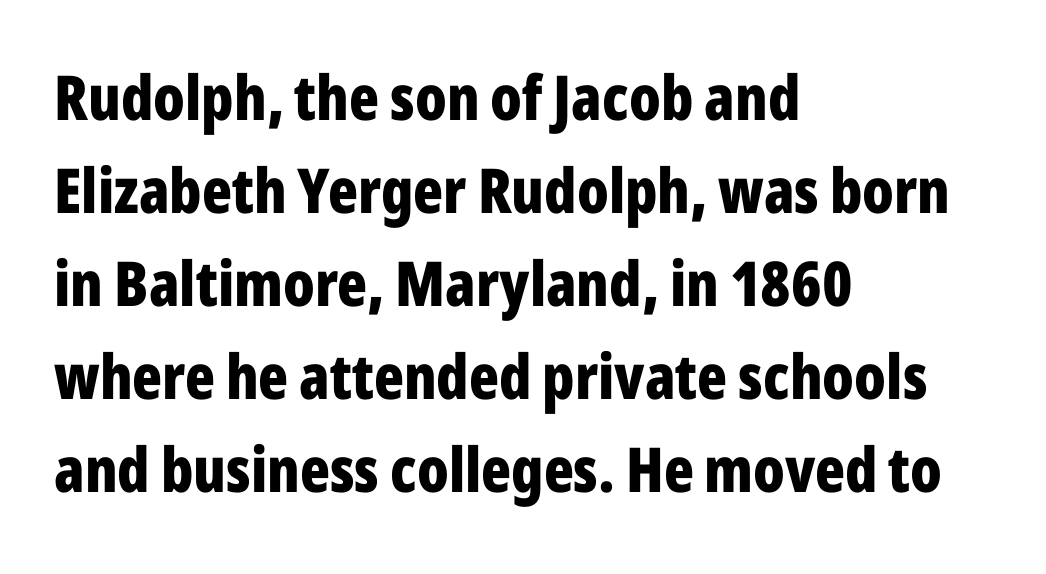
The image shows 62 px bold, condensed sans-serif type, upright; set left-aligned, normal line spacing (1.5x), normal letter spacing, not underlined; low stroke contrast and a medium x-height.
